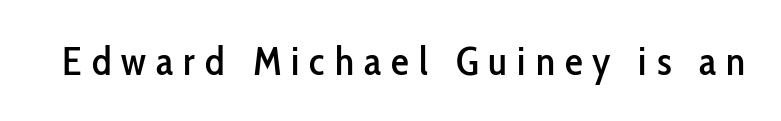
{"serif": "no", "italic": "no", "width": "condensed", "stroke_contrast": "low", "x_height": "medium", "monospaced": "no", "underline": "no", "letter_spacing": "wide", "letter_spacing_em": 0.25, "glyph_px": 40}
